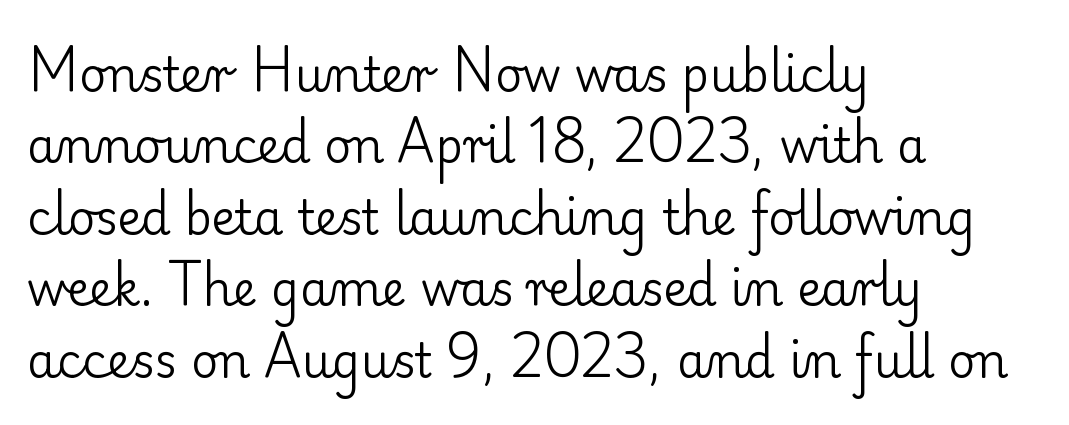
The letters advance in unequal steps, a hallmark of proportional type. This sample keeps an unexceptional amount of space between lines. Clear beneath every line of the passage. Short note: letters normally spaced.
